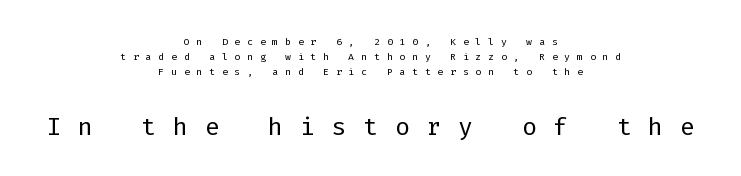
The image shows 35 px light sans-serif type, upright, monospaced; set centered, tight line spacing (1.08x), unusually wide letter spacing (+0.48 em), not underlined; the second (bottom) block is 2.5x larger; low stroke contrast and a medium x-height.
